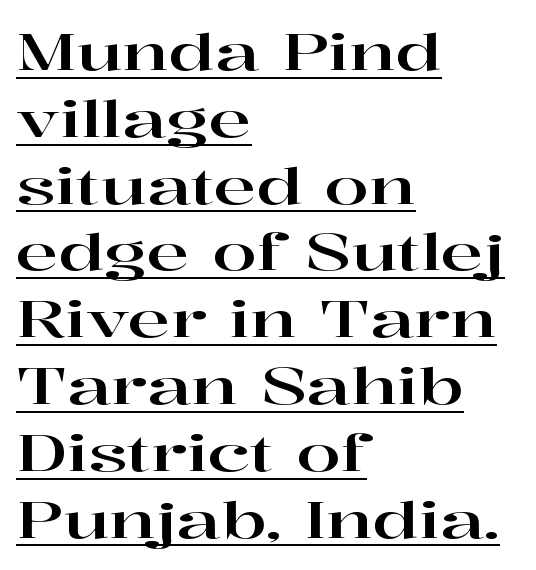
The passage shown is typed in a proportional face where columns would drift. Which margin do the lines hug? The left one — the right edge is uneven. These lines keep a tight, regular rhythm from letter to letter. Successive baselines arrive at the customary interval.
